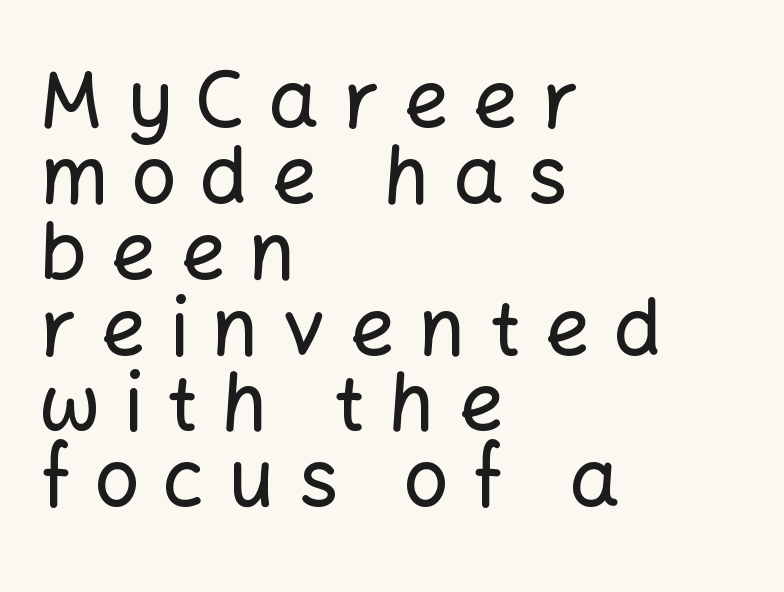
The image shows 79 px sans-serif type, upright; set left-aligned, tight line spacing (0.96x), unusually wide letter spacing (+0.3 em), not underlined; low stroke contrast and a medium x-height.
